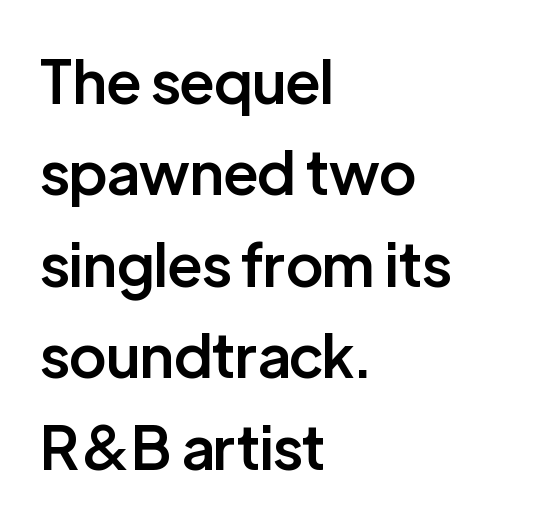
Q: Is the text bold? A: Semi-bold.
Q: Is the text italic (slanted)? A: No, it is upright.
Q: Is the typeface a serif or a sans-serif typeface? A: Sans-serif.
Q: Is the text underlined? A: No.
Q: How is the paragraph aligned? A: Left-aligned.
Q: Is the spacing between letters normal or unusually wide? A: Normal.
Q: Is the spacing between lines tight, normal or loose? A: Normal.
Q: Width (condensed, normal, or wide)? A: Normal.
Q: Stroke contrast? A: Low.
Q: x-height? A: Medium.
Q: Monospaced? A: No.
